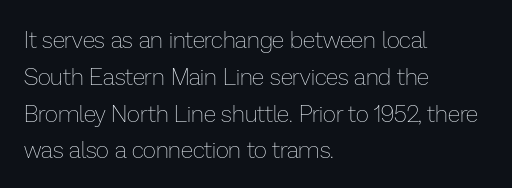
The image shows 23 px text type, upright; set left-aligned, normal line spacing (1.6x), normal letter spacing, not underlined.
